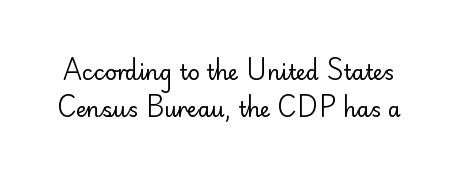
The image shows 21 px text type, upright; set line spacing 1.76x, normal letter spacing, not underlined.
